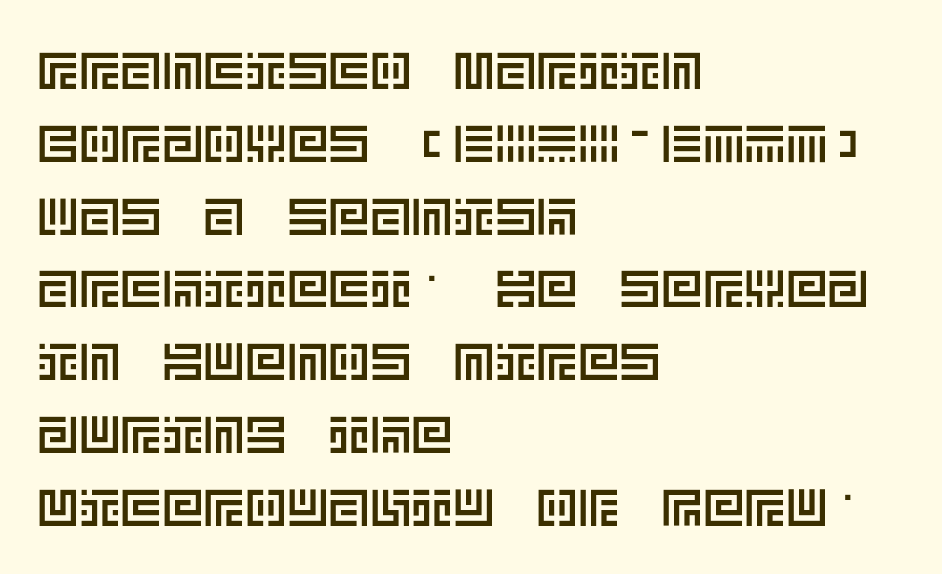
In terms of posture, this sample is upright. The lines sit at an ordinary, default distance from one another. These lines keep a tight, regular rhythm from letter to letter. The gap between lines stays unmarked. Is the block centered? No — it sits flush against the left margin.
